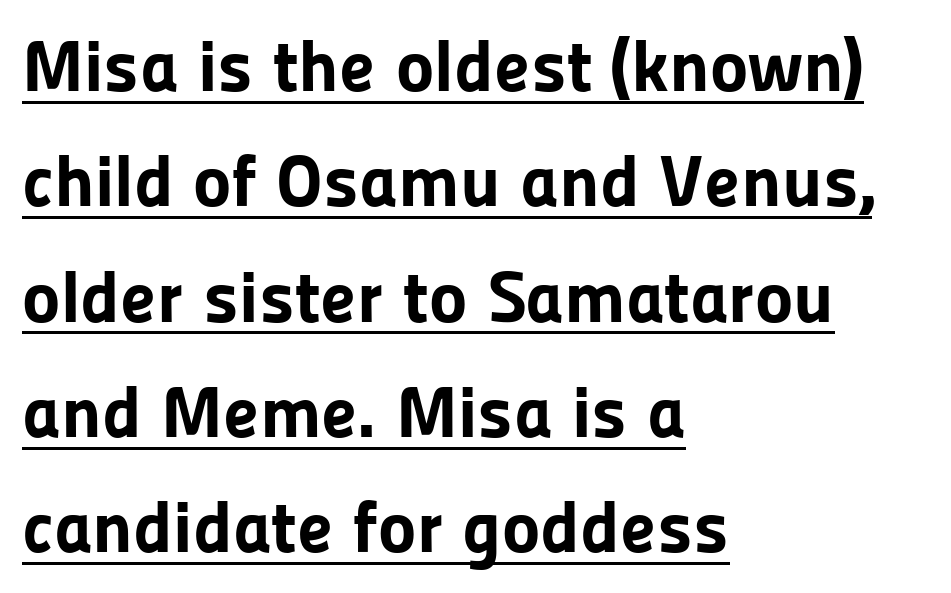
Notice how the passage keeps a crisp vertical edge on the left only. In terms of weight, the rendering is a true, heavy bold. Looks like someone drew a line under every word here. These lines sit exactly where default settings would place them. Here the glyphs are tracked normally, forming tight word shapes. Does the lettering tilt? It doesn't — this is upright.
